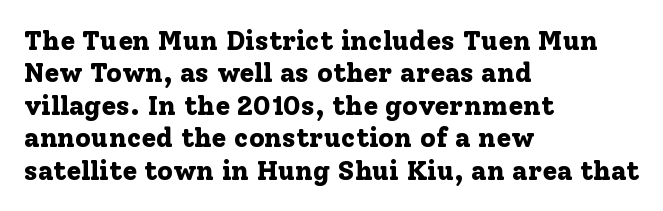
Q: Is the text bold? A: Yes.
Q: Is the text italic (slanted)? A: No, it is upright.
Q: Is the text underlined? A: No.
Q: How is the paragraph aligned? A: Left-aligned.
Q: Is the spacing between letters normal or unusually wide? A: Normal.
